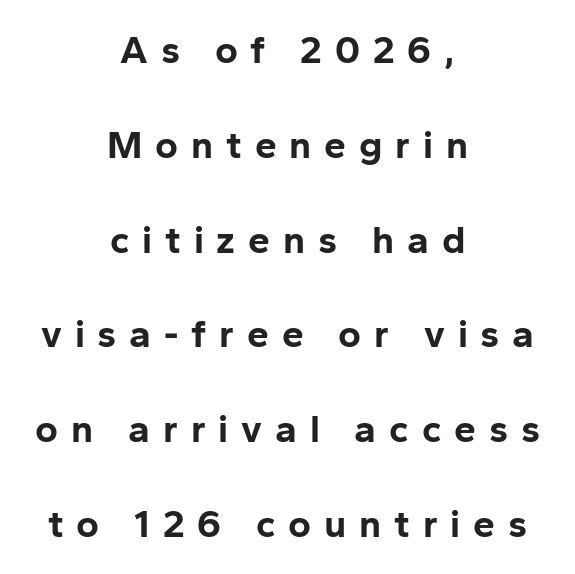
{"serif": "no", "italic": "no", "bold": "yes", "weight": "bold", "width": "normal", "stroke_contrast": "low", "x_height": "medium", "monospaced": "no", "underline": "no", "align": "center", "line_spacing": "loose", "line_spacing_ratio": 2.43, "letter_spacing": "wide", "letter_spacing_em": 0.33, "glyph_px": 39}
